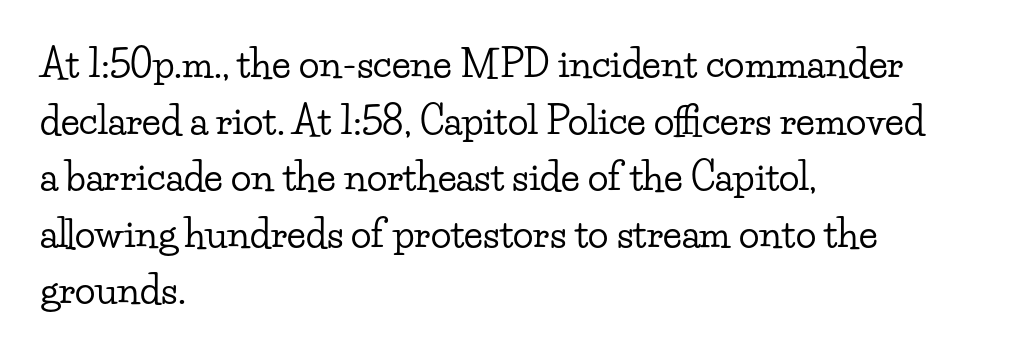
A typesetter would call this zero additional tracking. Do the characters align in a grid? No, the font is proportional. The space directly below the letters is spotless. The letters stand upright; this is a roman face. Each line starts at the same left margin while the right side varies. Reading down the column, the eye jumps a familiar distance to each next line.
